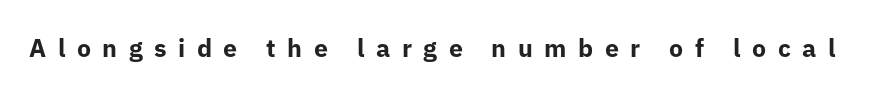
The image shows 25 px bold type, upright; set unusually wide letter spacing (+0.46 em), not underlined.
